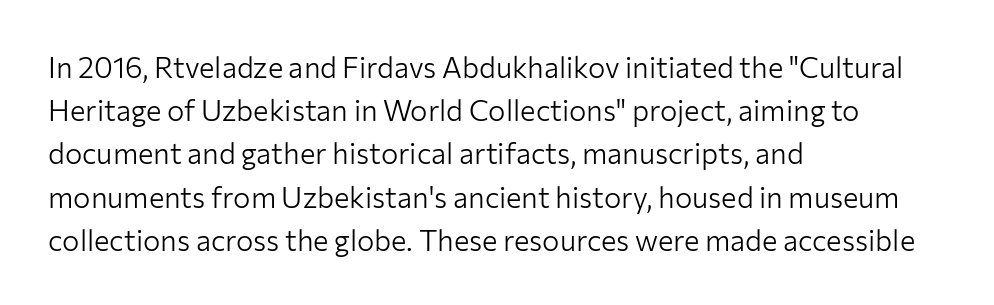
Q: Is the text bold? A: No.
Q: Is the text italic (slanted)? A: No, it is upright.
Q: Is the typeface a serif or a sans-serif typeface? A: Sans-serif.
Q: Is the text underlined? A: No.
Q: How is the paragraph aligned? A: Left-aligned.
Q: Is the spacing between letters normal or unusually wide? A: Normal.
Q: Is the spacing between lines tight, normal or loose? A: Normal.
Q: Width (condensed, normal, or wide)? A: Normal.
Q: Stroke contrast? A: Low.
Q: x-height? A: Medium.
Q: Monospaced? A: No.
